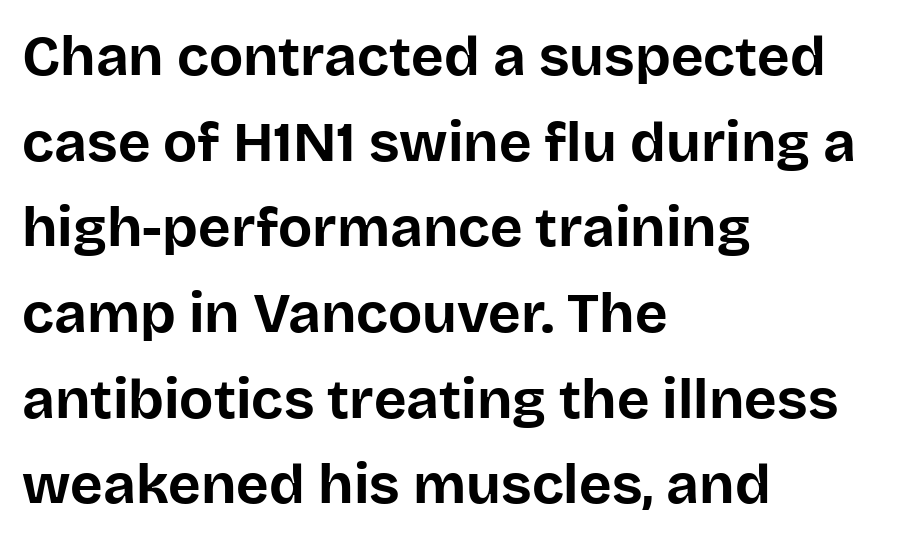
Q: Is the text bold? A: Yes.
Q: Is the text italic (slanted)? A: No, it is upright.
Q: Is the typeface a serif or a sans-serif typeface? A: Sans-serif.
Q: Is the text underlined? A: No.
Q: How is the paragraph aligned? A: Left-aligned.
Q: Is the spacing between letters normal or unusually wide? A: Normal.
Q: Is the spacing between lines tight, normal or loose? A: Normal.
Q: Width (condensed, normal, or wide)? A: Normal.
Q: Stroke contrast? A: Low.
Q: x-height? A: Large.
Q: Monospaced? A: No.
